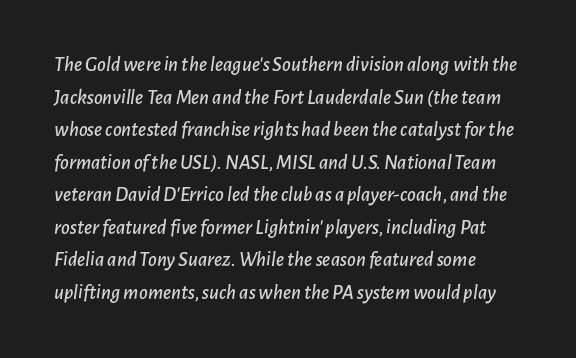
Q: Is the text italic (slanted)? A: Yes, it leans right by about 7 degrees.
Q: Is the text underlined? A: No.
Q: Is the spacing between letters normal or unusually wide? A: Normal.
Q: Is the spacing between lines tight, normal or loose? A: Normal.
